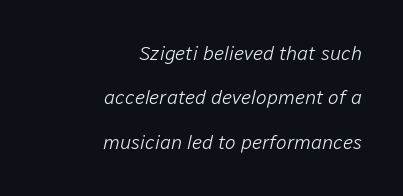
The image shows 20 px text type, italic (leaning right); set right-aligned, loose line spacing (2.22x), normal letter spacing, not underlined.
